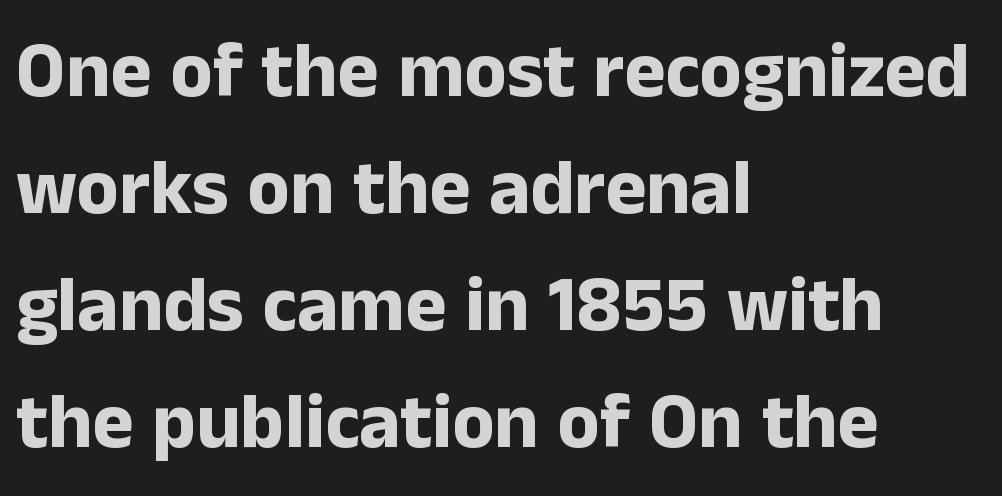
The image shows 78 px bold sans-serif type, upright; set left-aligned, normal line spacing (1.5x), normal letter spacing, not underlined; low stroke contrast and a medium x-height.
